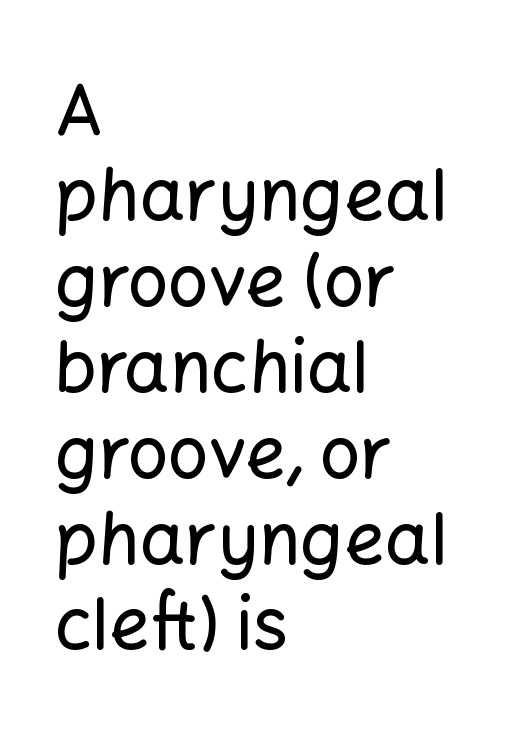
{"serif": "no", "italic": "no", "width": "normal", "stroke_contrast": "low", "x_height": "medium", "monospaced": "no", "underline": "no", "align": "left", "line_spacing_ratio": 1.21, "letter_spacing": "normal", "letter_spacing_em": 0.0, "glyph_px": 71}
